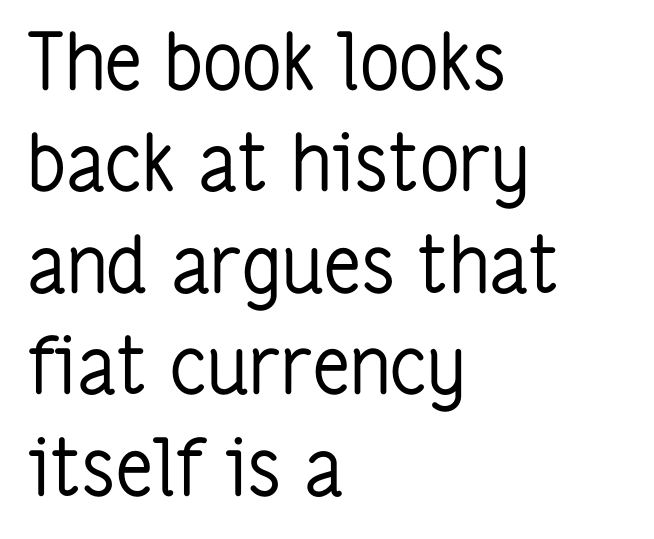
The image shows 78 px regular-weight, condensed sans-serif type, upright; set left-aligned, normal line spacing (1.3x), normal letter spacing, not underlined; low stroke contrast and a medium x-height.
